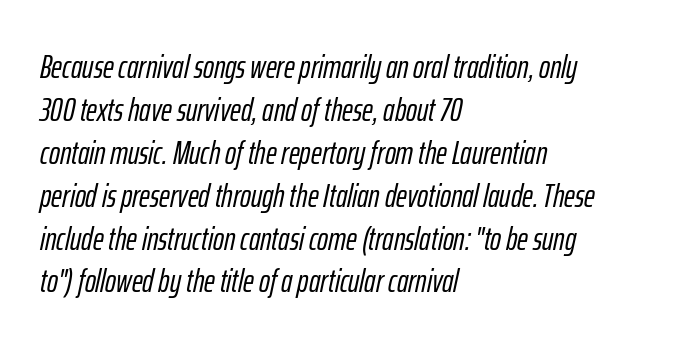
The image shows 33 px condensed type, italic (leaning right); set left-aligned, normal line spacing (1.3x), normal letter spacing, not underlined; low stroke contrast and a medium x-height.
